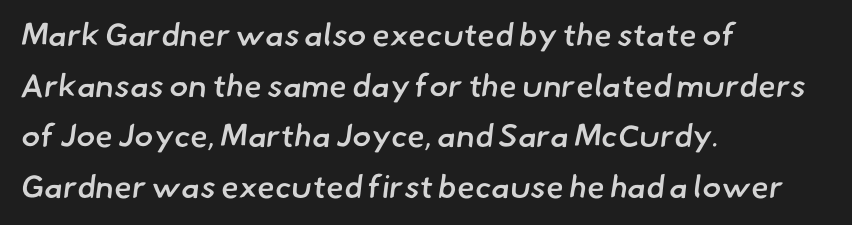
Glyph-to-glyph distance matches everyday printed text. The vertical gap from one line to the next is medium. Type without underlining. This sample has the flowing, uneven cadence of proportional lettering.
